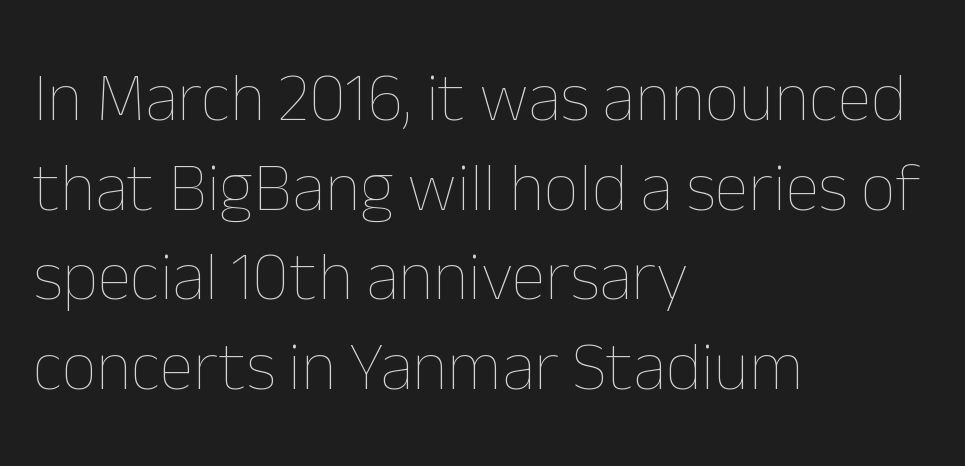
Q: Is the text bold? A: No.
Q: Is the text italic (slanted)? A: No, it is upright.
Q: Is the text underlined? A: No.
Q: How is the paragraph aligned? A: Left-aligned.
Q: Is the spacing between letters normal or unusually wide? A: Normal.
Q: Is the spacing between lines tight, normal or loose? A: Normal.
Q: Width (condensed, normal, or wide)? A: Normal.
Q: Stroke contrast? A: Low.
Q: x-height? A: Medium.
Q: Monospaced? A: No.
